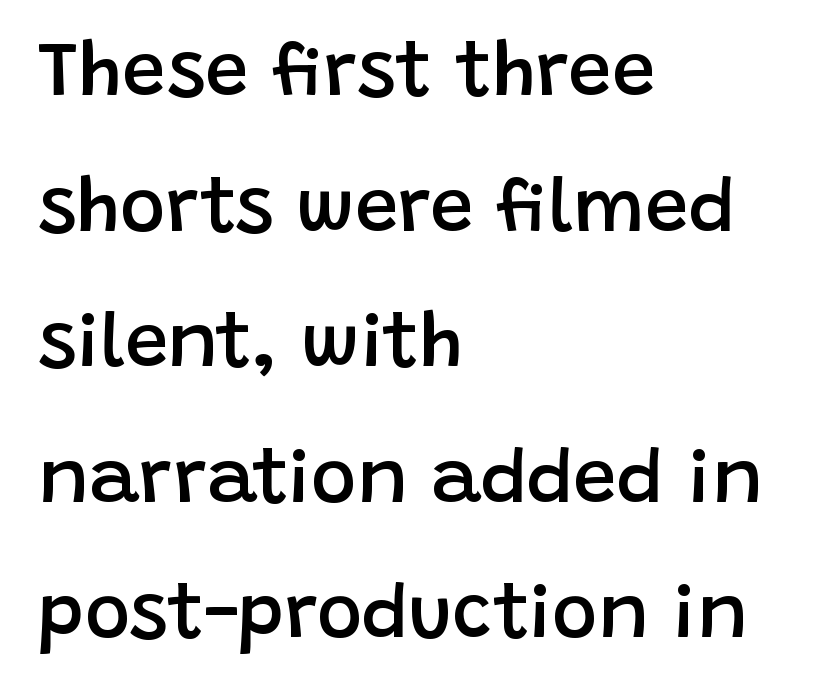
The image shows 77 px semibold sans-serif type, upright; set left-aligned, line spacing 1.76x, normal letter spacing, not underlined; low stroke contrast and a large x-height.
